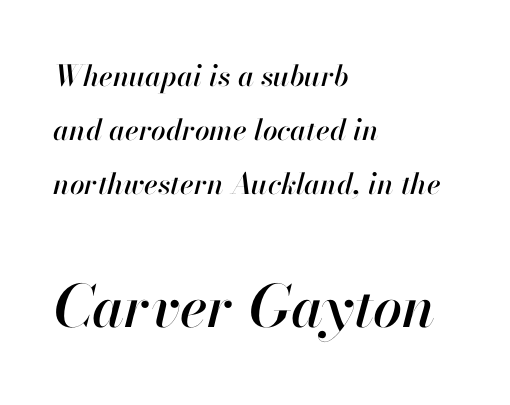
The image shows 58 px text type, italic (leaning right); set left-aligned, line spacing 1.86x, normal letter spacing, not underlined; the second (bottom) block is 2.0x larger; high stroke contrast and a small x-height.
